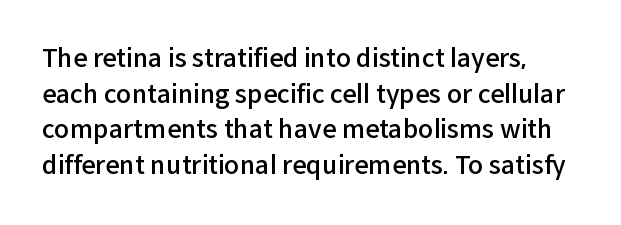
{"italic": "no", "bold": "semi", "underline": "no", "line_spacing": "normal", "line_spacing_ratio": 1.43, "letter_spacing": "normal", "letter_spacing_em": 0.0, "glyph_px": 25}
